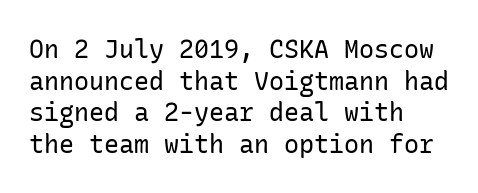
The image shows 25 px text type, upright; set left-aligned, normal line spacing (1.27x), normal letter spacing, not underlined.
